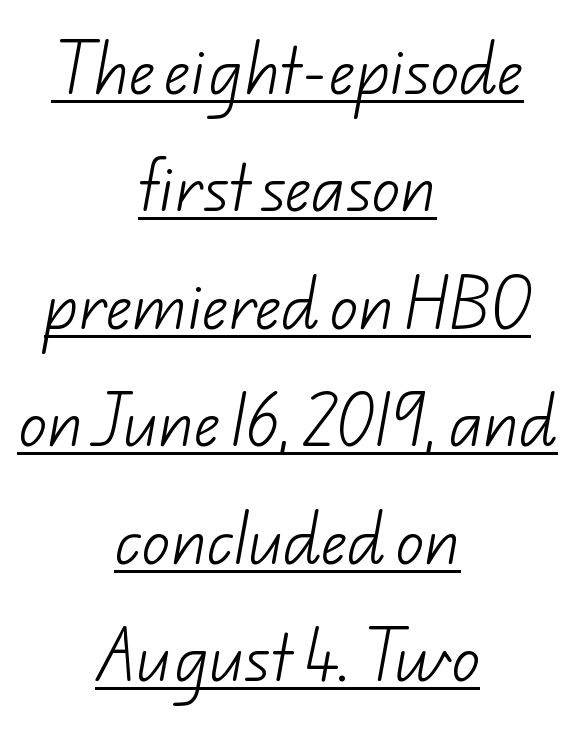
{"serif": "no", "bold": "no", "weight": "light", "width": "normal", "stroke_contrast": "low", "x_height": "small", "monospaced": "no", "underline": "yes", "align": "center", "line_spacing": "loose", "line_spacing_ratio": 2.06, "letter_spacing": "normal", "letter_spacing_em": 0.0, "glyph_px": 57}
